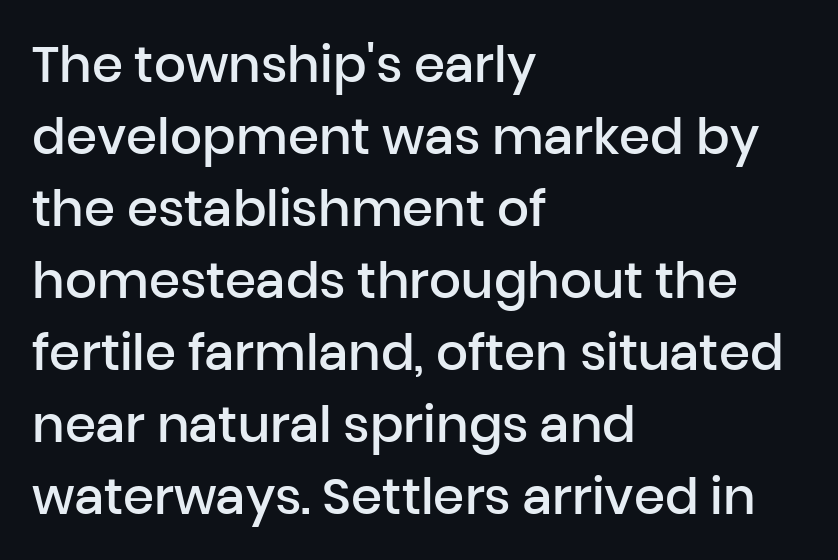
Emphasis by weight is partial: semibold. The font's upright variant was chosen for this text. The gap between lines stays unmarked. Typographically, this falls in the sans-serif category.
